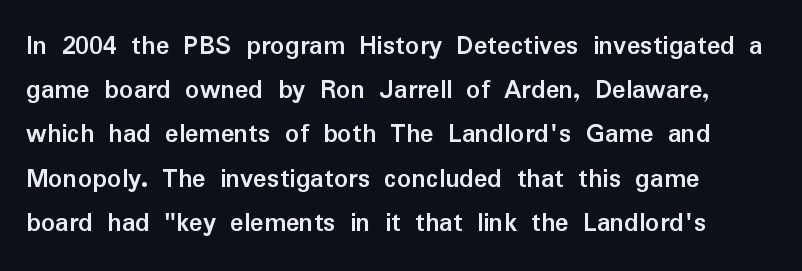
The image shows 28 px semibold sans-serif type, upright; set left-aligned, normal line spacing (1.58x), normal letter spacing, not underlined; low stroke contrast and a medium x-height.
